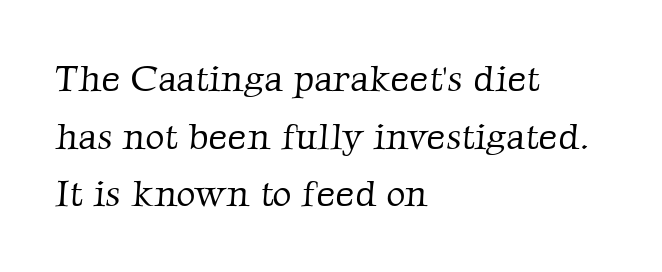
Q: Is the text bold? A: No.
Q: Is the typeface a serif or a sans-serif typeface? A: Serif.
Q: Is the text underlined? A: No.
Q: How is the paragraph aligned? A: Left-aligned.
Q: Is the spacing between letters normal or unusually wide? A: Normal.
Q: Is the spacing between lines tight, normal or loose? A: Normal.
Q: Width (condensed, normal, or wide)? A: Normal.
Q: Stroke contrast? A: Low.
Q: x-height? A: Medium.
Q: Monospaced? A: No.
